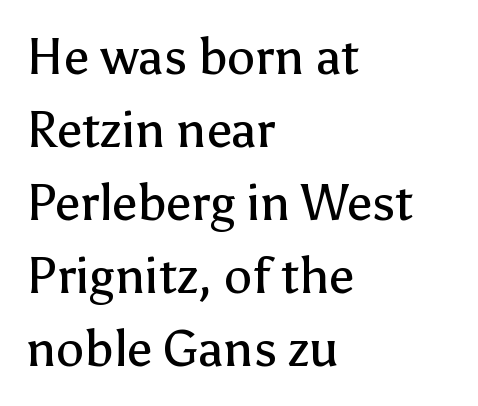
The lettering holds an erect, upright posture throughout. The rag falls on the right side of this text block. Does the type have serifs? No, each stem ends abruptly. Think of a printed novel: that variable character pitch is what you see here. Unbolded letterforms with no extra heft. Clear beneath every line of the passage.
